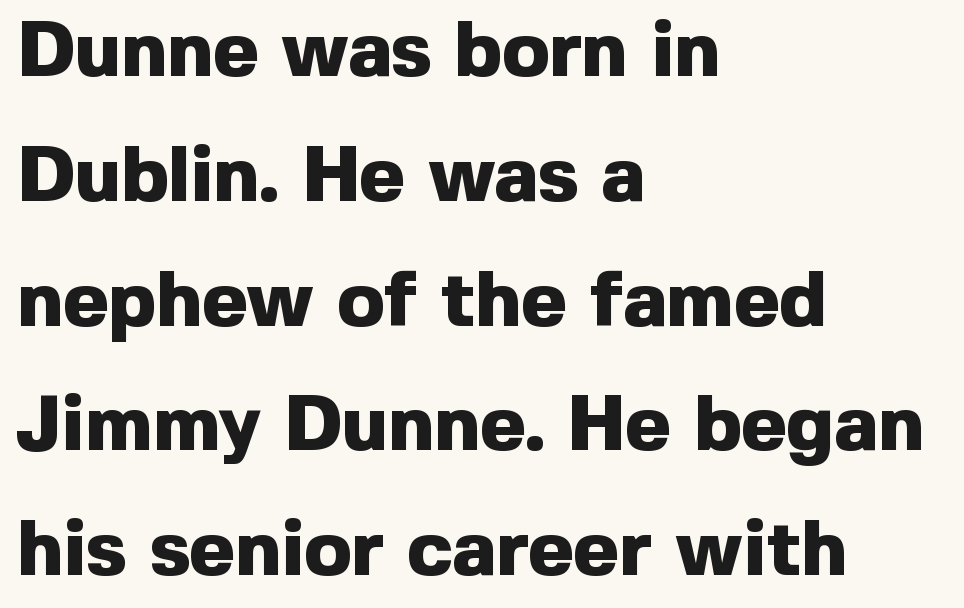
The lettering holds an erect, upright posture throughout. You could not count columns in this text — the font is proportionally spaced. Students, observe: this is what conventionally led text looks like. The designer went with a sans here, leaving each stem footless. The specimen omits any rule beneath the text block's lines. Pretty heavy lettering here — definitely bold.
